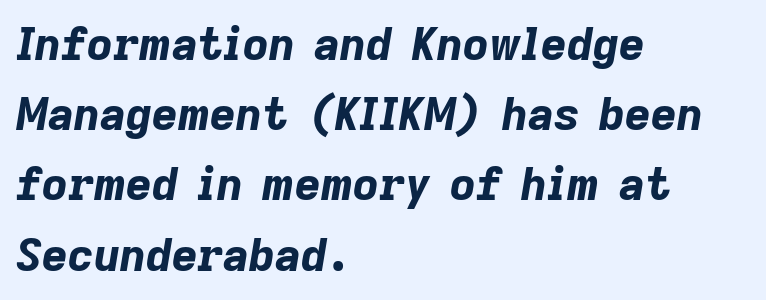
Spacing verdict: proportional, widths tailored to each character. How heavy is the stroke? Heavy — this is a bold. Would a proofreader flag this as italicized? Yes. Leading matches the norm, producing a regular column. One-word summary of the alignment: left.
